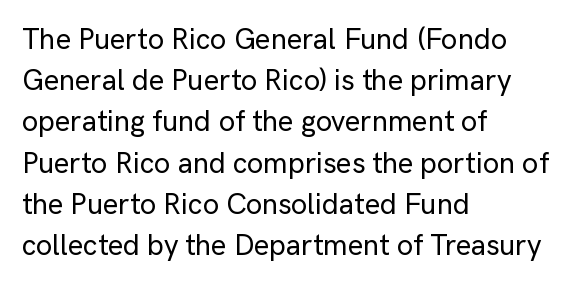
In terms of letterspacing, this is plain default setting. Each line starts at the same left margin while the right side varies. Nope, no serifs anywhere on these letters. The block of text has a typical density, with ordinary space between rows.
